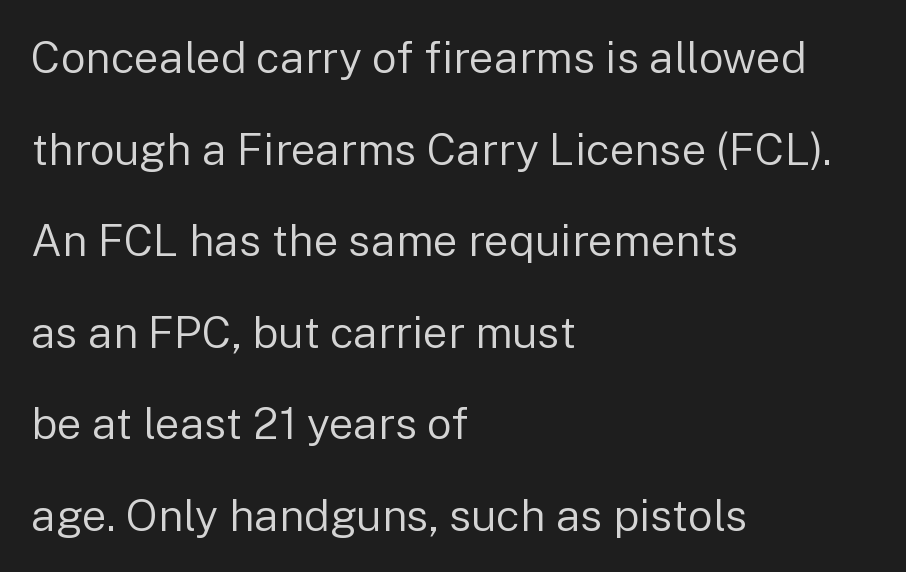
{"serif": "no", "italic": "no", "bold": "no", "weight": "regular", "width": "normal", "stroke_contrast": "low", "x_height": "medium", "monospaced": "no", "underline": "no", "align": "left", "line_spacing": "loose", "line_spacing_ratio": 2.08, "letter_spacing": "normal", "letter_spacing_em": 0.0, "glyph_px": 44}
